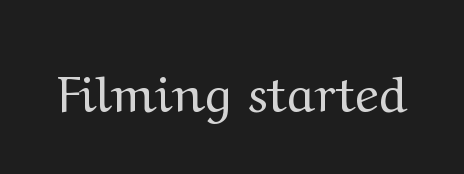
{"serif": "yes", "italic": "no", "bold": "no", "weight": "regular", "width": "wide", "stroke_contrast": "medium", "x_height": "medium", "monospaced": "no", "underline": "no", "letter_spacing": "normal", "letter_spacing_em": 0.0, "glyph_px": 51}
